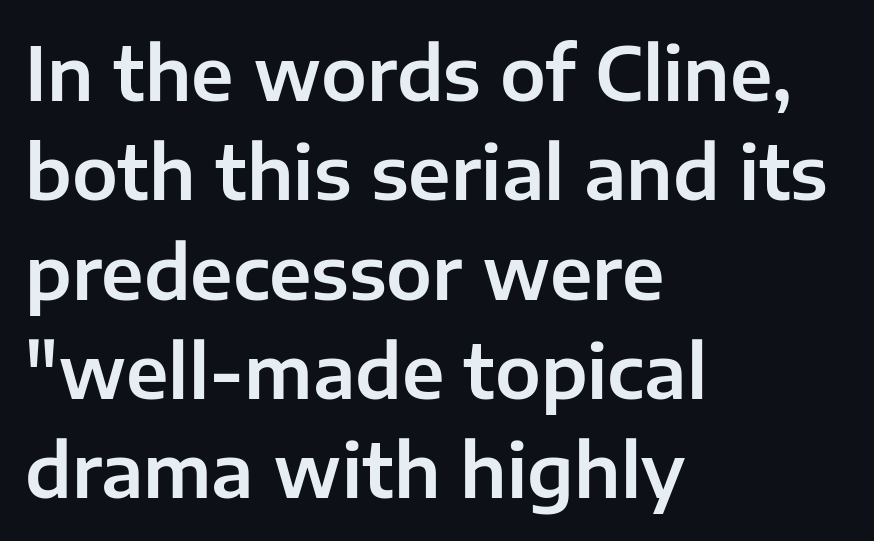
Leading: standard. Line starts are locked; line ends wander. The letters sit at their default tracking, neither squeezed nor spread. Unmarked baselines from the first word to the last. Varying glyph widths throughout — classic text-font behaviour.
